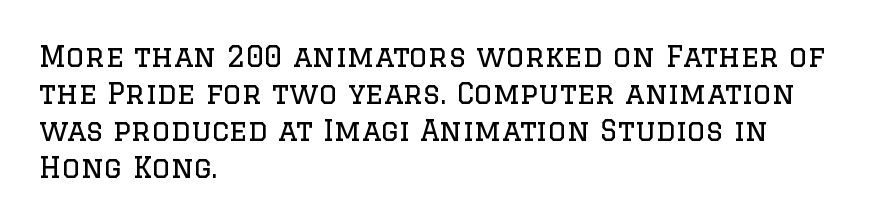
The image shows 29 px regular-weight serif type, upright; set left-aligned, normal line spacing (1.28x), normal letter spacing, not underlined; low stroke contrast and a large x-height.
